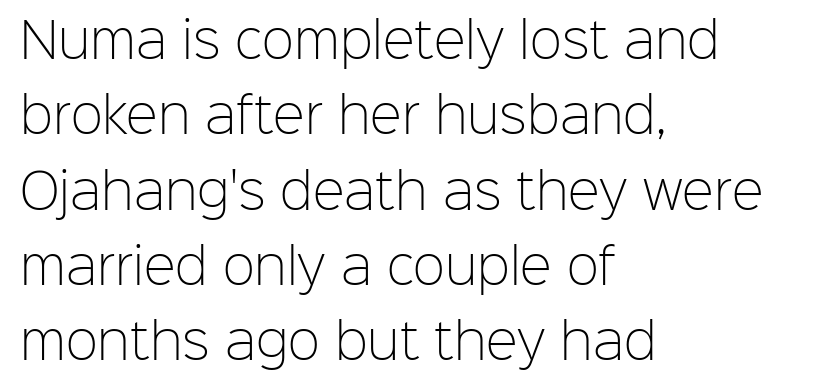
The passage shown stacks its lines at a standard gap. This rendering leaves character spacing at its baseline value. Just letters on the line, the space beneath them empty. A light-to-regular cut is what we see here.
